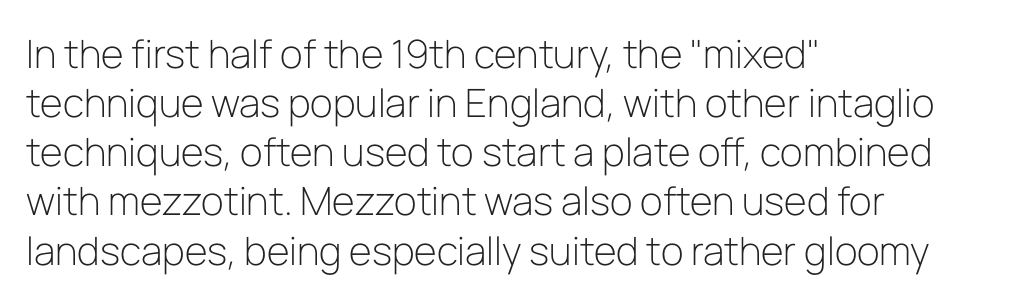
{"serif": "no", "italic": "no", "bold": "no", "weight": "light", "width": "normal", "stroke_contrast": "low", "x_height": "medium", "monospaced": "no", "underline": "no", "align": "left", "line_spacing": "normal", "line_spacing_ratio": 1.26, "letter_spacing": "normal", "letter_spacing_em": 0.0, "glyph_px": 39}
